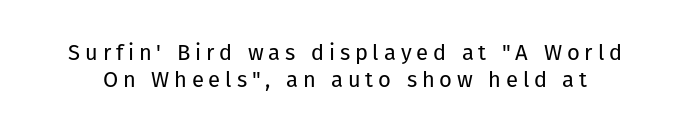
Interline gaps are of average width in this sample. The strip under each line holds only bare page. No chunkiness to these letters — they're not bold. When letters stand straight like this, we call the style roman or upright.
